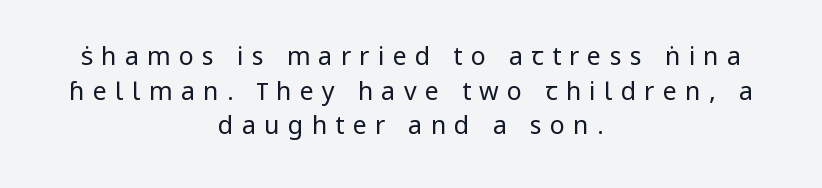
Vertical spacing — default. The typeface has the unassuming heft of standard copy or less. Decoration check: the copy has no underline. Is the block centered? Yes — each line is placed symmetrically about the middle. Is there any slant? The stems are plumb.
